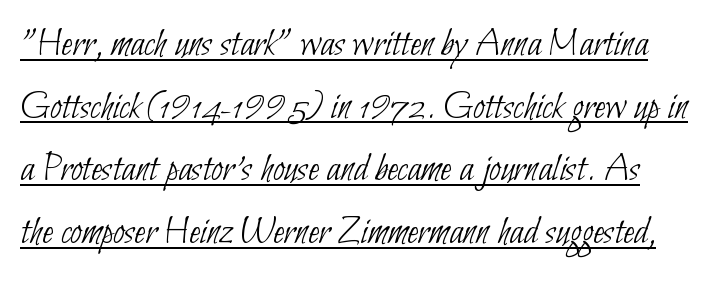
Q: Is the text bold? A: No.
Q: Is the typeface a serif or a sans-serif typeface? A: Sans-serif.
Q: Is the text underlined? A: Yes.
Q: Is the spacing between letters normal or unusually wide? A: Normal.
Q: Is the spacing between lines tight, normal or loose? A: Normal.
Q: Width (condensed, normal, or wide)? A: Condensed.
Q: Stroke contrast? A: Low.
Q: x-height? A: Small.
Q: Monospaced? A: No.
